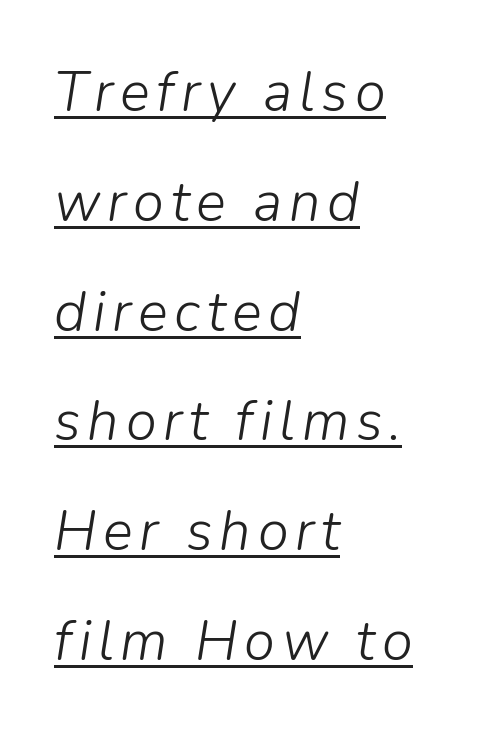
The image shows 56 px light type, italic (leaning right); set left-aligned, loose line spacing (1.96x), underlined; low stroke contrast and a medium x-height.
